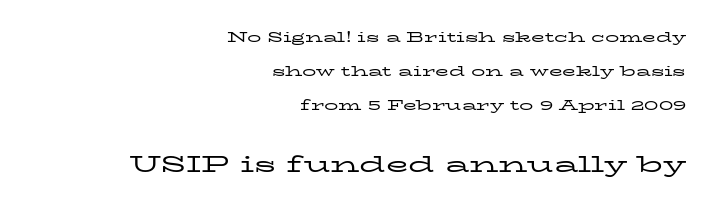
Caption: upper text group reduced, lower text group enlarged. Do the letters lean? They stand straight. Weight: in the light-to-regular range. The vertical gap from one line to the next is large.
